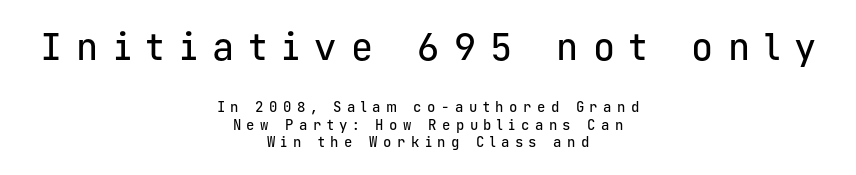
{"serif": "no", "italic": "no", "width": "normal", "stroke_contrast": "low", "x_height": "medium", "monospaced": "yes", "underline": "no", "align": "center", "line_spacing_ratio": 1.24, "letter_spacing": "wide", "letter_spacing_em": 0.39, "larger_block": "first", "size_ratio": 2.64, "glyph_px": 37}
